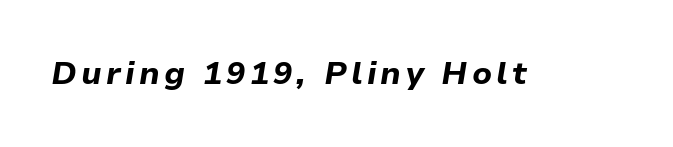
Would a proofreader flag this as italicized? Yes. Typographic density is high because the face is bold. Do the characters align in a grid? No, the font is proportional. The foot of each line stays bare and open.
